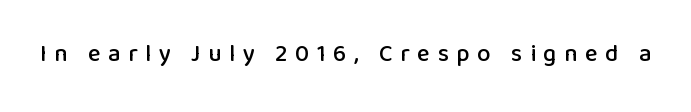
Honestly, the letter spacing is so wide it's the main thing you notice. It's the straight-up-and-down kind of type. This rendering features lettering with no underline.
